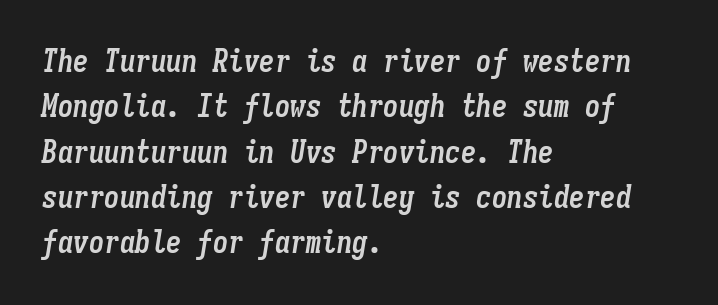
Q: Is the text bold? A: Yes.
Q: Is the text italic (slanted)? A: Yes, it leans right by about 9 degrees.
Q: Is the text underlined? A: No.
Q: How is the paragraph aligned? A: Left-aligned.
Q: Is the spacing between letters normal or unusually wide? A: Normal.
Q: Is the spacing between lines tight, normal or loose? A: Normal.
Q: Width (condensed, normal, or wide)? A: Condensed.
Q: Stroke contrast? A: Low.
Q: x-height? A: Medium.
Q: Monospaced? A: Yes.
